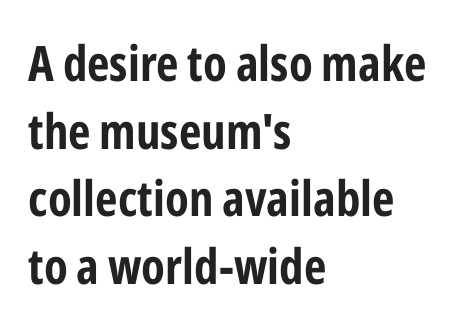
Beneath every word, the page is bare. Heavy-handed strokes throughout: this text is bold. Leftover space on each line is placed entirely after the last word. These lines are composed in type without serifs. A typesetter would call this proportional, since set widths differ per character.
